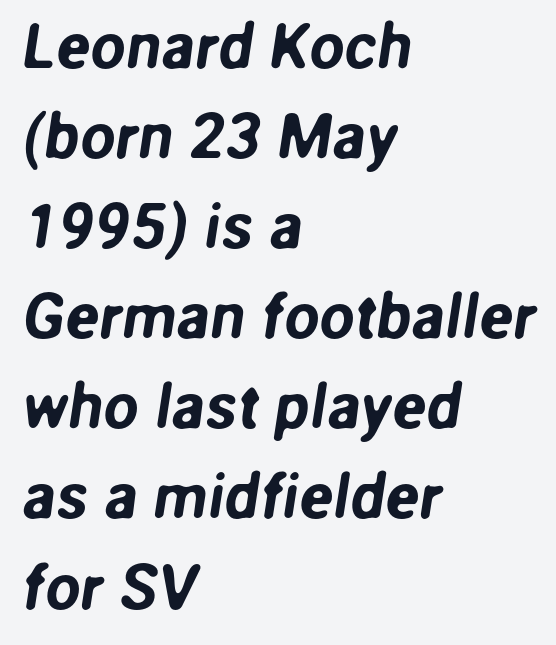
The image shows 63 px sans-serif type; set left-aligned, normal line spacing (1.43x), normal letter spacing, not underlined; low stroke contrast and a medium x-height.
